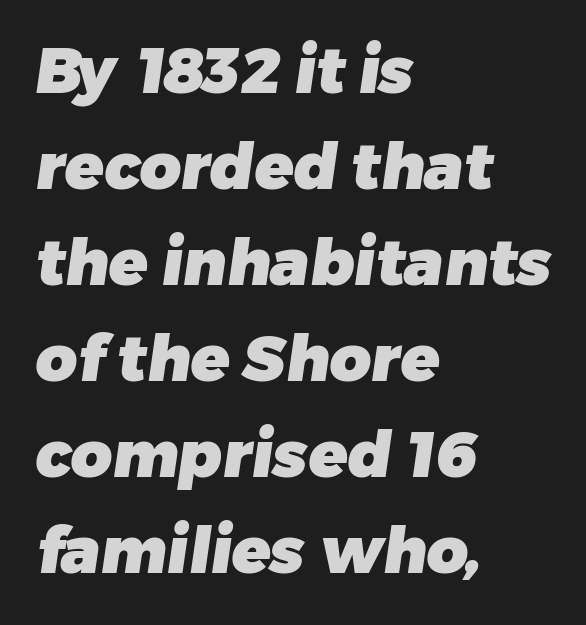
Think of a printed novel: that variable character pitch is what you see here. Compared with typical body copy, the letter spacing here is the same. Descender tails drop into unmarked territory. Every row of glyphs begins at an identical x-position on the left.
